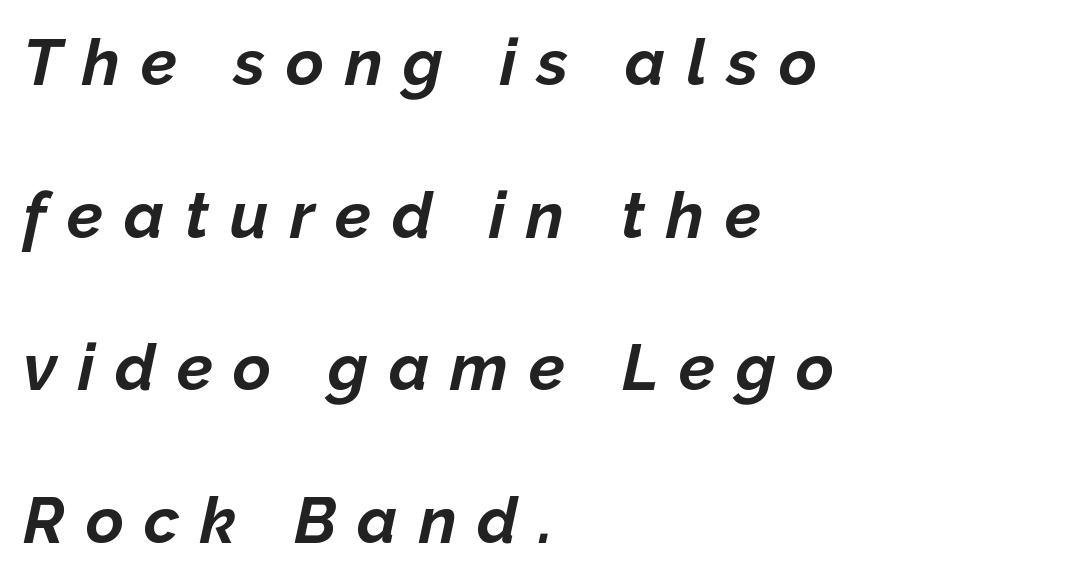
Q: Is the text bold? A: Yes.
Q: Is the text italic (slanted)? A: Yes, it leans right by about 12 degrees.
Q: Is the text underlined? A: No.
Q: How is the paragraph aligned? A: Left-aligned.
Q: Is the spacing between letters normal or unusually wide? A: Unusually wide.
Q: Is the spacing between lines tight, normal or loose? A: Loose.
Q: Width (condensed, normal, or wide)? A: Normal.
Q: Stroke contrast? A: Low.
Q: x-height? A: Medium.
Q: Monospaced? A: No.
